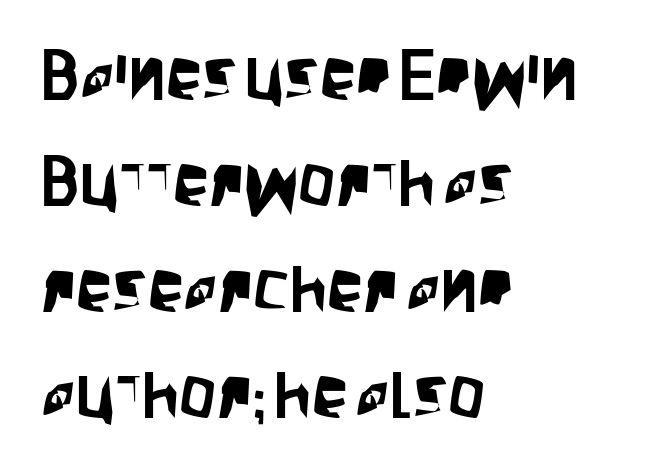
Q: Is the text italic (slanted)? A: No, it is upright.
Q: Is the typeface a serif or a sans-serif typeface? A: Sans-serif.
Q: Is the text underlined? A: No.
Q: How is the paragraph aligned? A: Left-aligned.
Q: Is the spacing between letters normal or unusually wide? A: Normal.
Q: Is the spacing between lines tight, normal or loose? A: Normal.
Q: Width (condensed, normal, or wide)? A: Condensed.
Q: Stroke contrast? A: Low.
Q: x-height? A: Large.
Q: Monospaced? A: No.
